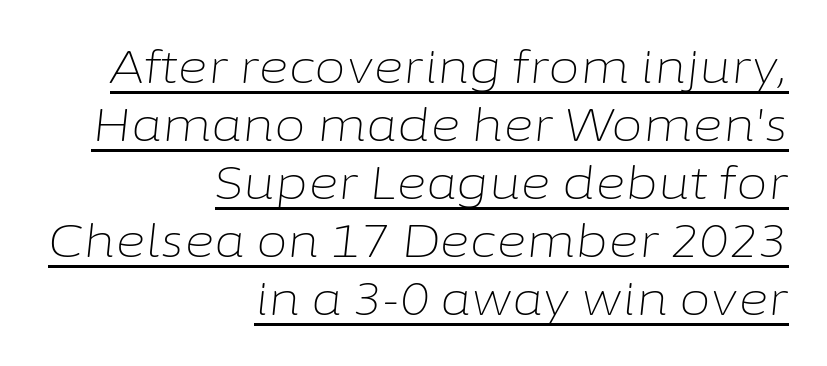
Q: Is the text bold? A: No.
Q: Is the text italic (slanted)? A: Yes, it leans right by about 6 degrees.
Q: Is the text underlined? A: Yes.
Q: How is the paragraph aligned? A: Right-aligned.
Q: Is the spacing between letters normal or unusually wide? A: Normal.
Q: Is the spacing between lines tight, normal or loose? A: Normal.
Q: Width (condensed, normal, or wide)? A: Normal.
Q: Stroke contrast? A: Low.
Q: x-height? A: Medium.
Q: Monospaced? A: No.
